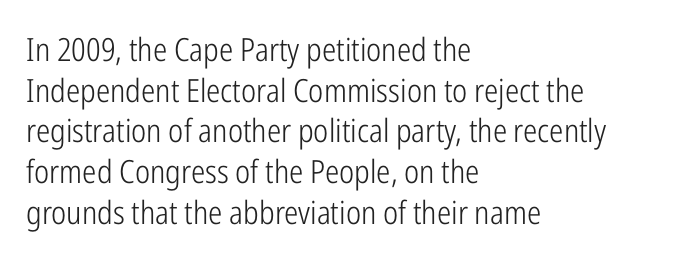
The rendering shows plain stroke endings on the letterforms — a sans-serif design. In terms of posture, this sample is upright. These lines are rendered in a variable-pitch font. Unmarked baselines from the first word to the last. Caption: standard tracking, unaltered.
